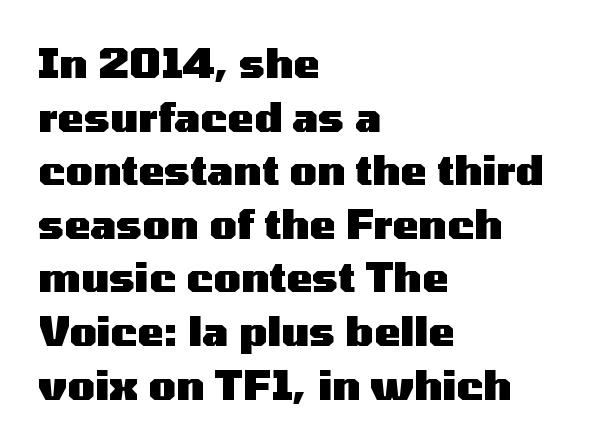
Nobody touched the tracking dial on this one. This block has exactly the height ordinary leading produces. When letters stand straight like this, we call the style roman or upright. Nobody drew a line under any word here. Every letter is thick-stroked: bold, no question.
